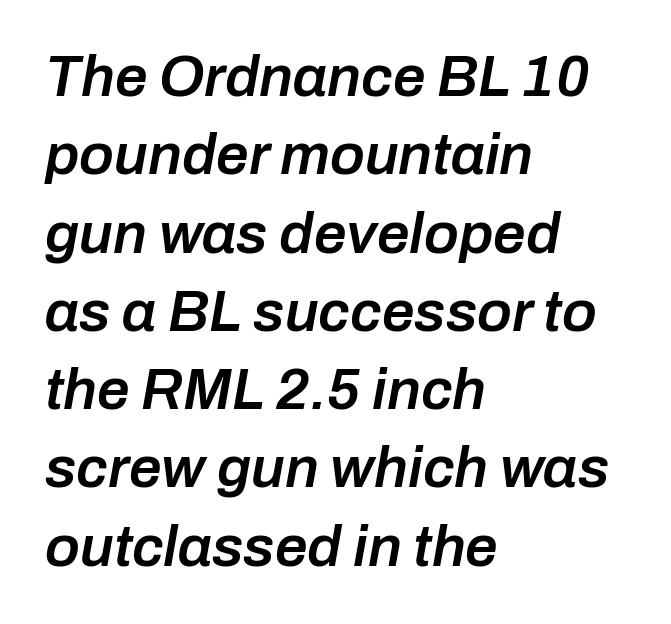
Q: Is the text bold? A: Semi-bold.
Q: Is the text italic (slanted)? A: Yes, it leans right by about 10 degrees.
Q: Is the text underlined? A: No.
Q: How is the paragraph aligned? A: Left-aligned.
Q: Is the spacing between letters normal or unusually wide? A: Normal.
Q: Is the spacing between lines tight, normal or loose? A: Normal.
Q: Width (condensed, normal, or wide)? A: Normal.
Q: Stroke contrast? A: Low.
Q: x-height? A: Medium.
Q: Monospaced? A: No.
